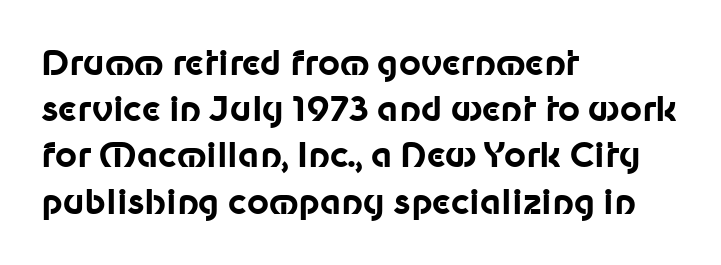
The image shows 34 px bold sans-serif type, upright; set left-aligned, normal line spacing (1.36x), normal letter spacing, not underlined; low stroke contrast and a medium x-height.
